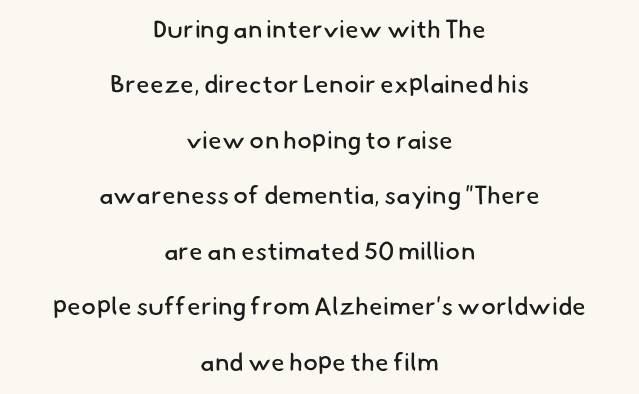
The image shows 25 px text type; set centered, loose line spacing (2.22x), normal letter spacing, not underlined.
